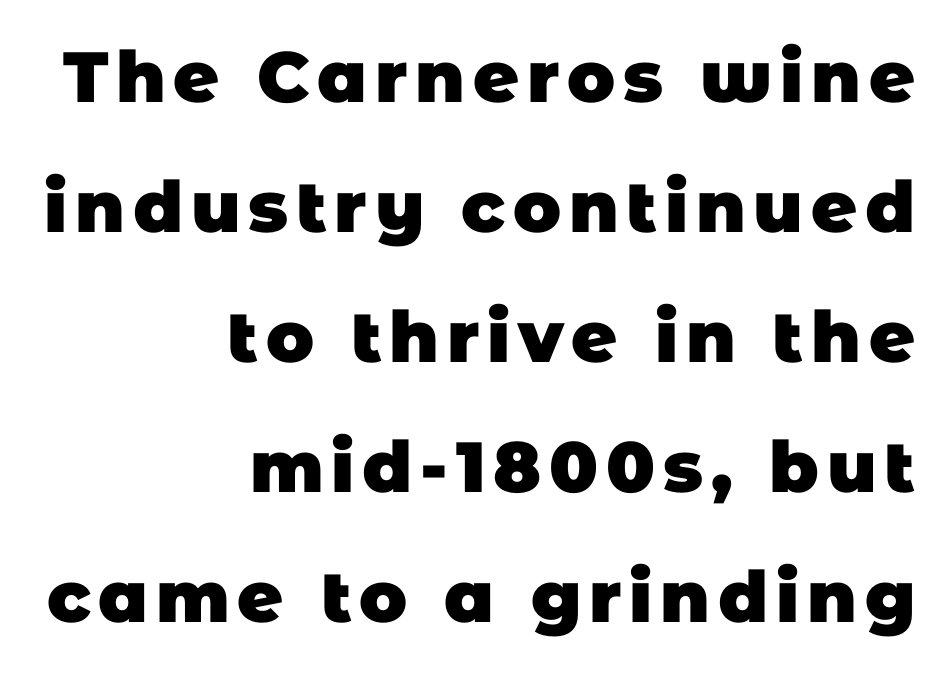
Q: Is the text bold? A: Yes.
Q: Is the typeface a serif or a sans-serif typeface? A: Sans-serif.
Q: Is the text underlined? A: No.
Q: How is the paragraph aligned? A: Right-aligned.
Q: Width (condensed, normal, or wide)? A: Normal.
Q: Stroke contrast? A: Low.
Q: x-height? A: Large.
Q: Monospaced? A: No.
